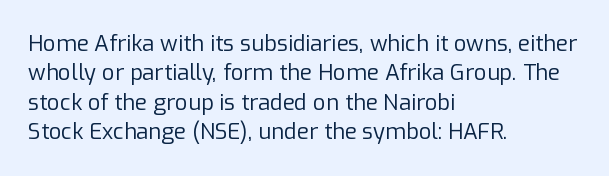
{"italic": "no", "bold": "no", "underline": "no", "align": "left", "line_spacing": "normal", "line_spacing_ratio": 1.34, "letter_spacing": "normal", "letter_spacing_em": 0.0, "glyph_px": 22}
